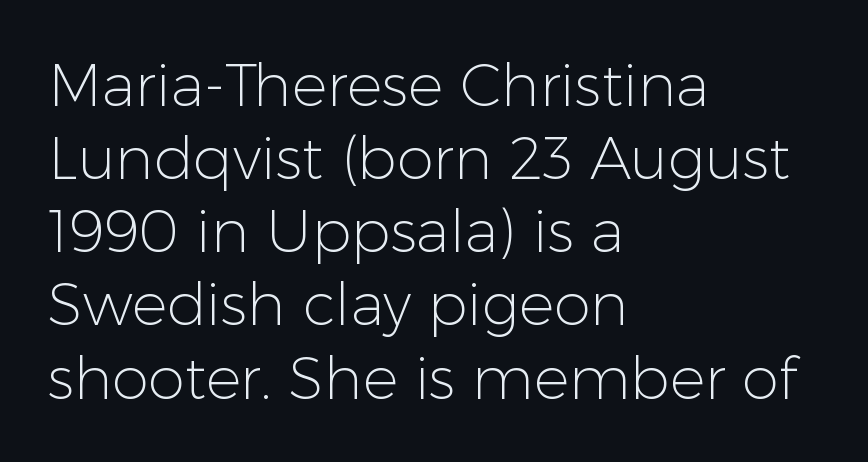
{"serif": "no", "italic": "no", "bold": "no", "weight": "light", "width": "normal", "stroke_contrast": "low", "x_height": "medium", "monospaced": "no", "underline": "no", "align": "left", "line_spacing_ratio": 1.24, "letter_spacing": "normal", "letter_spacing_em": 0.0, "glyph_px": 59}
